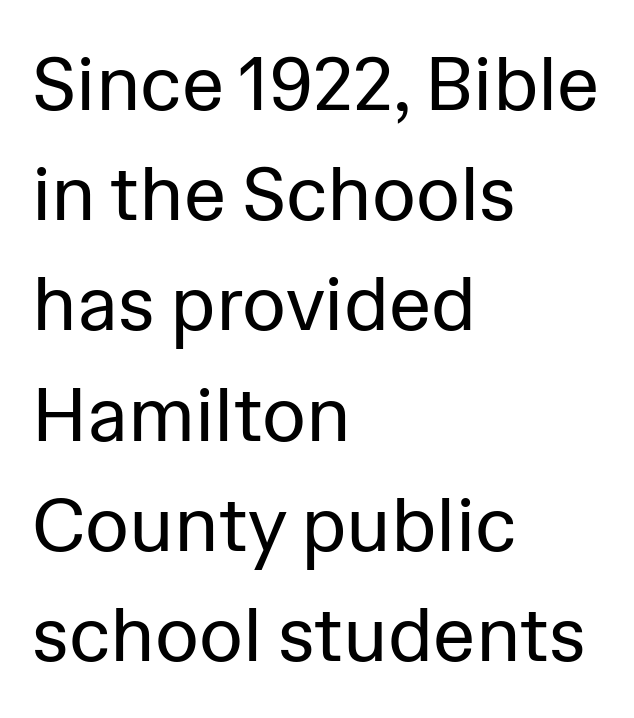
In terms of leading, this rendering sits right in the middle. This sample is left-justified, so line endings fall wherever the words run out. What stands out about the letter spacing? Nothing — it is the standard amount. Characters remain perfectly vertical along every line. Do the characters align in a grid? No, the font is proportional. No chunkiness to these letters — they're not bold.
